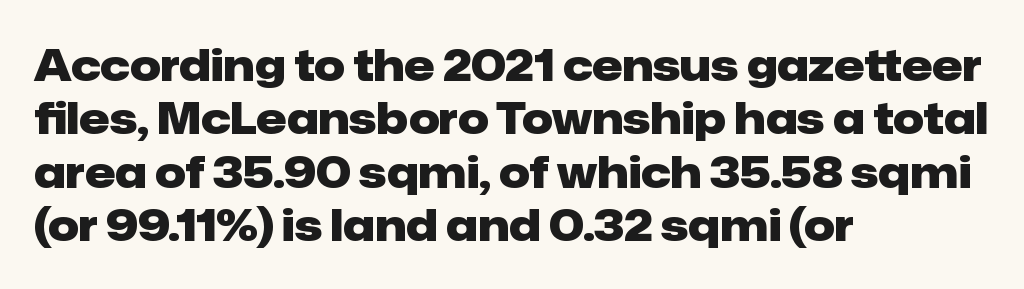
The rendering uses natural spacing where letterforms have individual widths. A dark, heavy texture on the line: the type is bold. The glyphs in this specimen are sans serif. Observe the ordinary spacing: letters are neighbours, not strangers. The foot of each line stays bare and open. Caption: multi-line text, flush left, ragged right.
